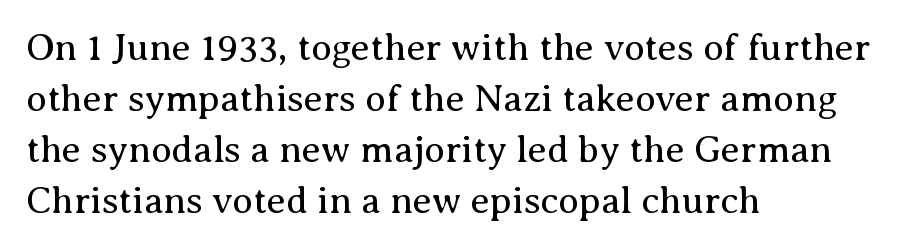
Q: Is the text bold? A: No.
Q: Is the text italic (slanted)? A: No, it is upright.
Q: Is the typeface a serif or a sans-serif typeface? A: Serif.
Q: Is the text underlined? A: No.
Q: How is the paragraph aligned? A: Left-aligned.
Q: Is the spacing between letters normal or unusually wide? A: Normal.
Q: Is the spacing between lines tight, normal or loose? A: Normal.
Q: Width (condensed, normal, or wide)? A: Normal.
Q: Stroke contrast? A: Medium.
Q: x-height? A: Medium.
Q: Monospaced? A: No.
